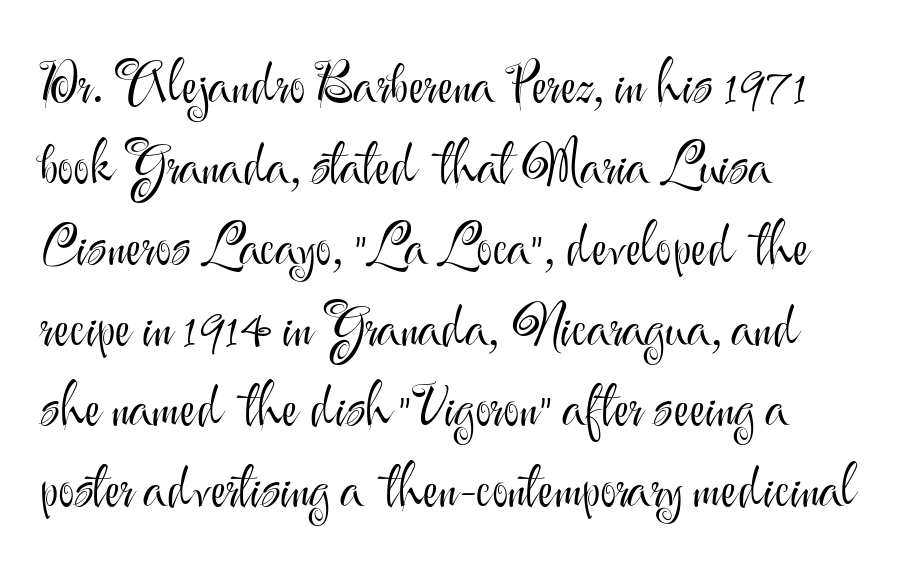
Q: Is the text bold? A: No.
Q: Is the typeface a serif or a sans-serif typeface? A: Sans-serif.
Q: Is the text underlined? A: No.
Q: How is the paragraph aligned? A: Left-aligned.
Q: Is the spacing between letters normal or unusually wide? A: Normal.
Q: Is the spacing between lines tight, normal or loose? A: Normal.
Q: Width (condensed, normal, or wide)? A: Normal.
Q: Stroke contrast? A: Medium.
Q: x-height? A: Small.
Q: Monospaced? A: No.
